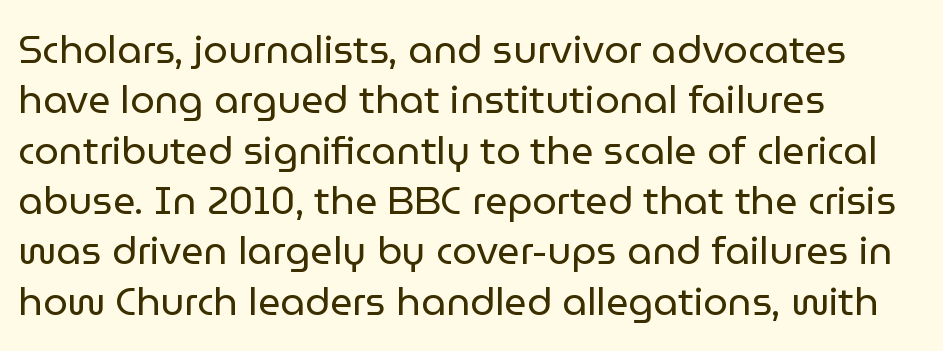
Serif or sans? Sans — the stroke terminals are bare. Reading down the column, the eye jumps a familiar distance to each next line. Does extra space separate the letters? No, they use regular spacing. Counters stay open thanks to moderate or lighter strokes. This sample is left-justified, so line endings fall wherever the words run out.
